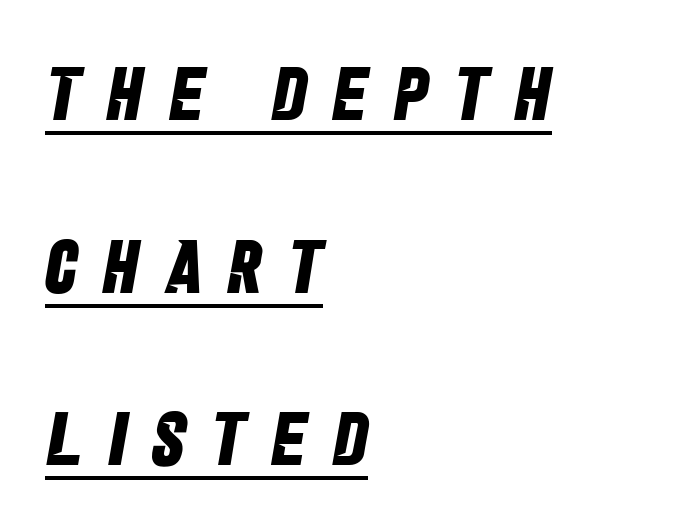
Q: Is the text bold? A: Yes.
Q: Is the typeface a serif or a sans-serif typeface? A: Sans-serif.
Q: Is the text underlined? A: Yes.
Q: How is the paragraph aligned? A: Left-aligned.
Q: Is the spacing between letters normal or unusually wide? A: Unusually wide.
Q: Is the spacing between lines tight, normal or loose? A: Loose.
Q: Width (condensed, normal, or wide)? A: Condensed.
Q: Stroke contrast? A: Low.
Q: x-height? A: Large.
Q: Monospaced? A: No.
